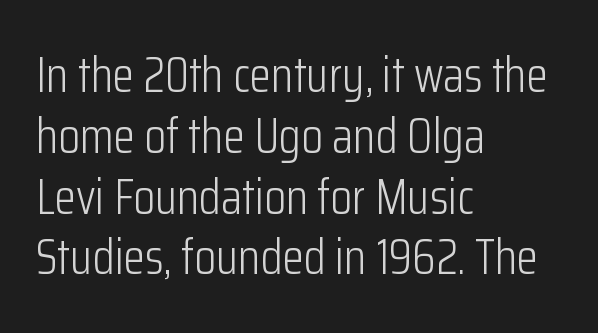
The image shows 49 px light, condensed sans-serif type, upright; set left-aligned, line spacing 1.24x, normal letter spacing, not underlined; low stroke contrast and a medium x-height.
